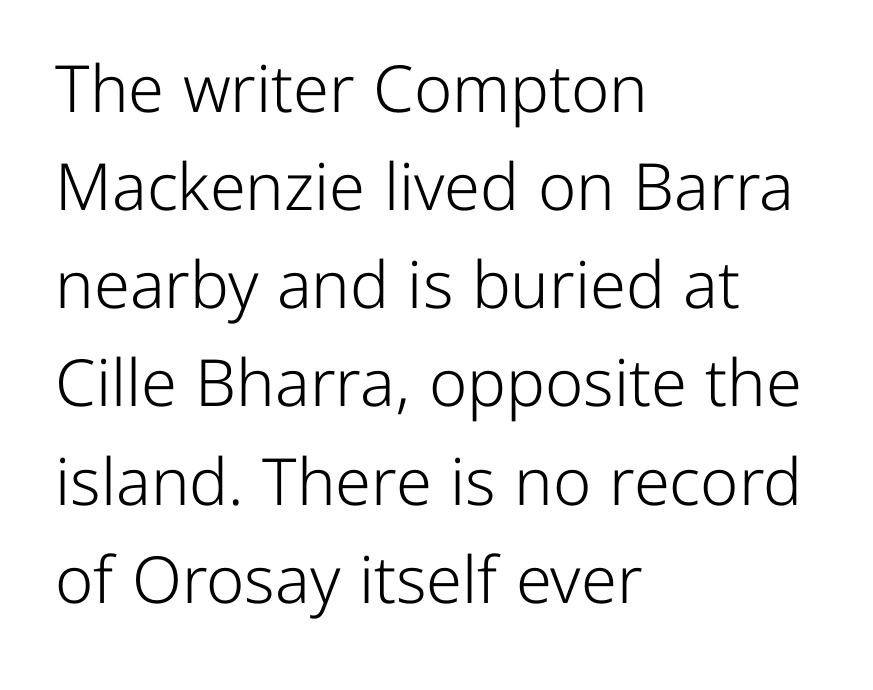
I'd call this a sans setting — the letters go barefoot. In CSS terms this would be text-align: left. Does the leading feel generous? No, just average. The letters stand straight up with perfectly vertical stems.
